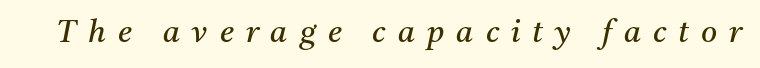
The gap between lines stays unmarked. I'd call this a serif setting — the letters wear small feet. These lines are rendered in a variable-pitch font. Counters stay open thanks to moderate or lighter strokes. Spacing between characters has been opened up far beyond the box default.
